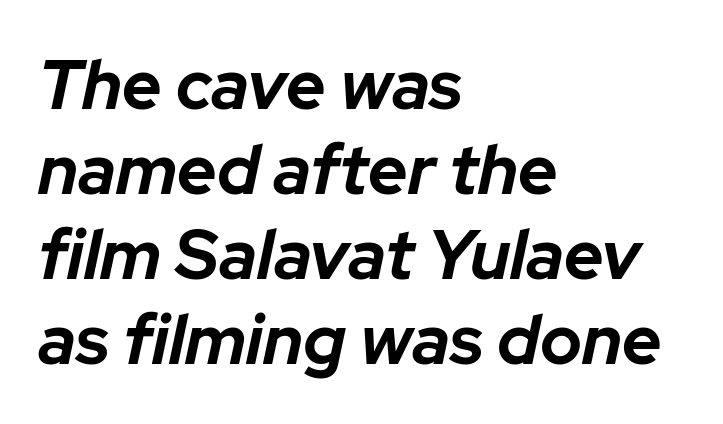
Q: Is the text bold? A: Yes.
Q: Is the text italic (slanted)? A: Yes, it leans right by about 12 degrees.
Q: Is the text underlined? A: No.
Q: How is the paragraph aligned? A: Left-aligned.
Q: Is the spacing between letters normal or unusually wide? A: Normal.
Q: Width (condensed, normal, or wide)? A: Normal.
Q: Stroke contrast? A: Low.
Q: x-height? A: Medium.
Q: Monospaced? A: No.
